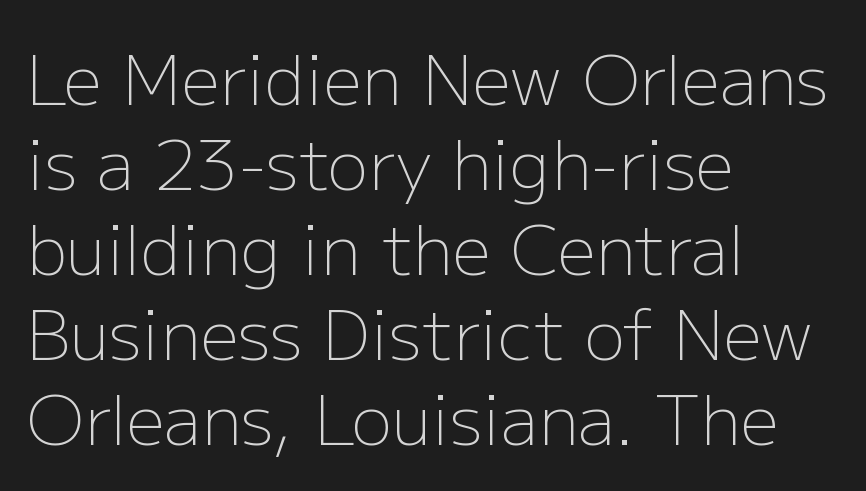
This is roman type, the default non-slanted kind. The typesetting does not lean heavy: it is not bold. The line texture is even and compact thanks to regular tracking. Looks like regular typesetting: each glyph gets only the width it needs.
